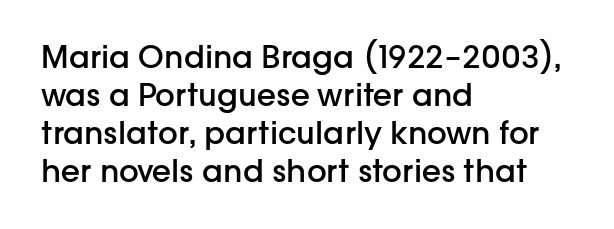
The image shows 31 px semibold sans-serif type, upright; set left-aligned, line spacing 1.23x, normal letter spacing, not underlined; low stroke contrast and a medium x-height.
